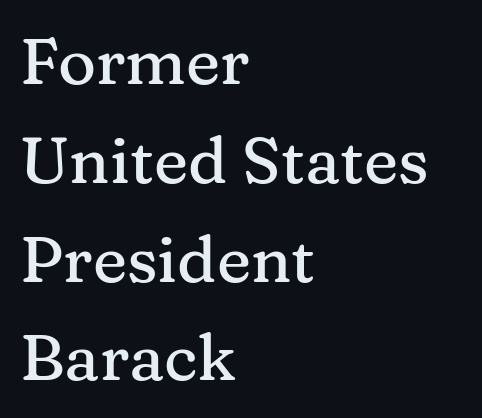
{"serif": "yes", "italic": "no", "width": "normal", "stroke_contrast": "medium", "x_height": "medium", "monospaced": "no", "underline": "no", "align": "left", "line_spacing": "normal", "line_spacing_ratio": 1.52, "letter_spacing": "normal", "letter_spacing_em": 0.0, "glyph_px": 65}
